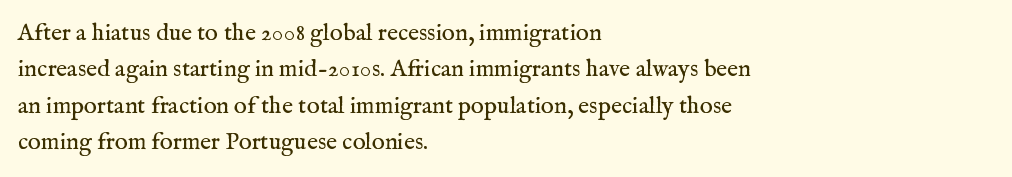
{"italic": "no", "bold": "no", "underline": "no", "align": "left", "line_spacing": "normal", "line_spacing_ratio": 1.52, "letter_spacing": "normal", "letter_spacing_em": 0.0, "glyph_px": 24}
